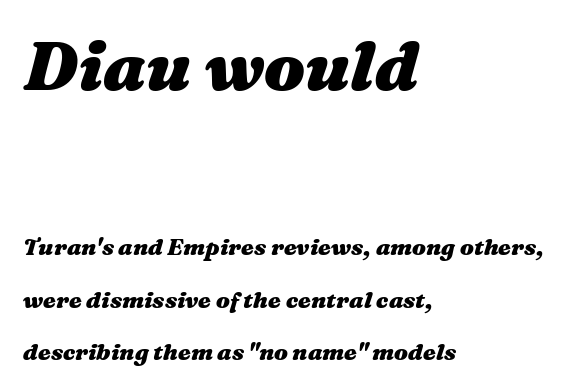
The image shows 68 px heavy, wide type, italic (leaning right); set left-aligned, loose line spacing (2.28x), normal letter spacing, not underlined; the first (top) block is 2.96x larger; medium stroke contrast and a medium x-height.
